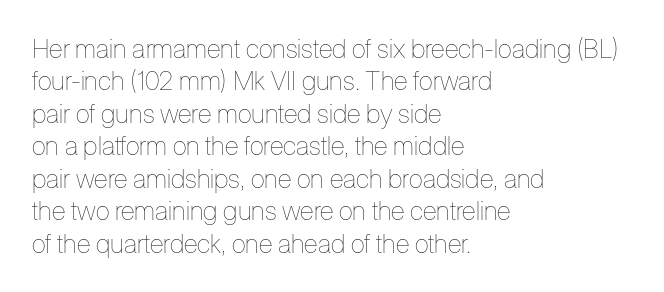
The image shows 26 px text type, upright; set left-aligned, normal line spacing (1.25x), normal letter spacing, not underlined.
